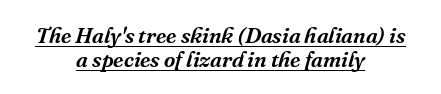
{"italic": "yes", "lean": "right", "slant_degrees": 16, "underline": "yes", "align": "center", "line_spacing": "tight", "line_spacing_ratio": 1.08, "letter_spacing": "normal", "letter_spacing_em": 0.0, "glyph_px": 22}
